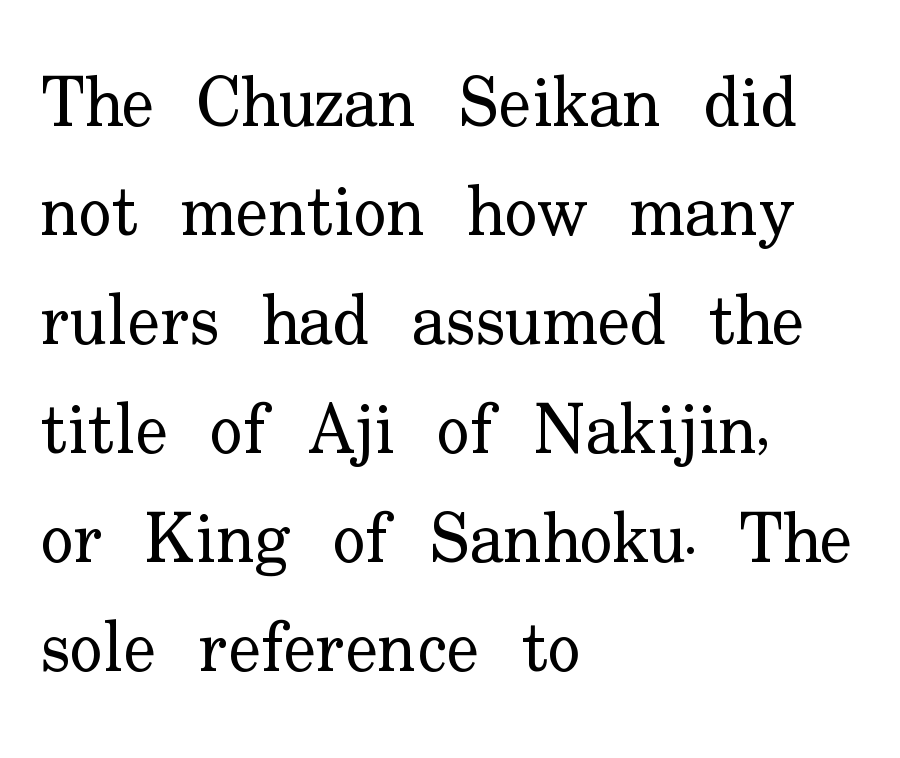
These lines stack with their left ends in a neat column. This sample keeps an unexceptional amount of space between lines. Quick note: not italic, upright. The letters advance in unequal steps, a hallmark of proportional type.
